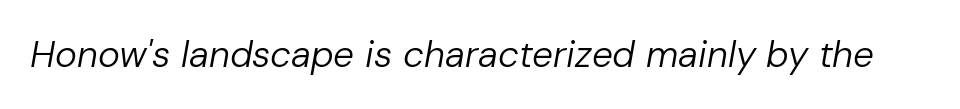
Q: Is the text bold? A: No.
Q: Is the text italic (slanted)? A: Yes, it leans right by about 10 degrees.
Q: Is the text underlined? A: No.
Q: Is the spacing between letters normal or unusually wide? A: Normal.
Q: Width (condensed, normal, or wide)? A: Normal.
Q: Stroke contrast? A: Low.
Q: x-height? A: Medium.
Q: Monospaced? A: No.
